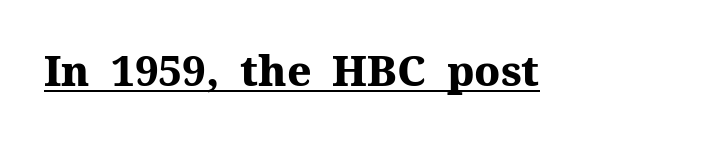
The image shows 42 px heavy serif type, upright; set normal letter spacing, underlined; medium stroke contrast and a medium x-height.
